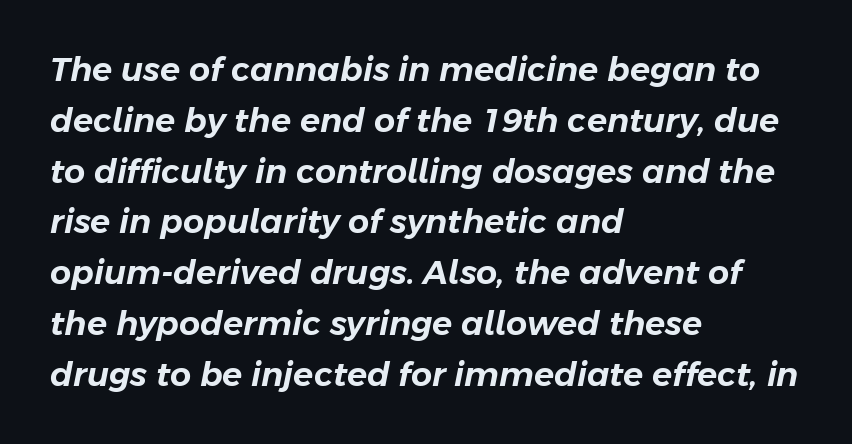
The image shows 33 px text type, italic (leaning right); set left-aligned, normal line spacing (1.54x), normal letter spacing, not underlined; low stroke contrast and a medium x-height.
